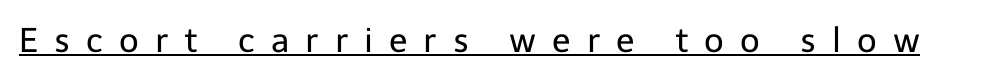
Q: Is the text bold? A: No.
Q: Is the text italic (slanted)? A: No, it is upright.
Q: Is the typeface a serif or a sans-serif typeface? A: Sans-serif.
Q: Is the text underlined? A: Yes.
Q: Is the spacing between letters normal or unusually wide? A: Unusually wide.
Q: Width (condensed, normal, or wide)? A: Normal.
Q: Stroke contrast? A: Low.
Q: x-height? A: Medium.
Q: Monospaced? A: No.
